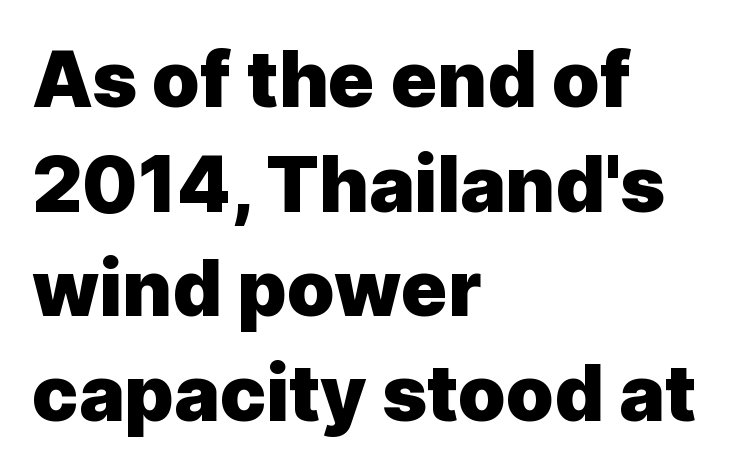
Rule under the text: the space is simply empty. Is the letter spacing exaggerated? No — it looks like the ordinary default. The typesetting leans heavy: a genuine bold. One-word summary of the alignment: left. Varying glyph widths throughout — classic text-font behaviour.
